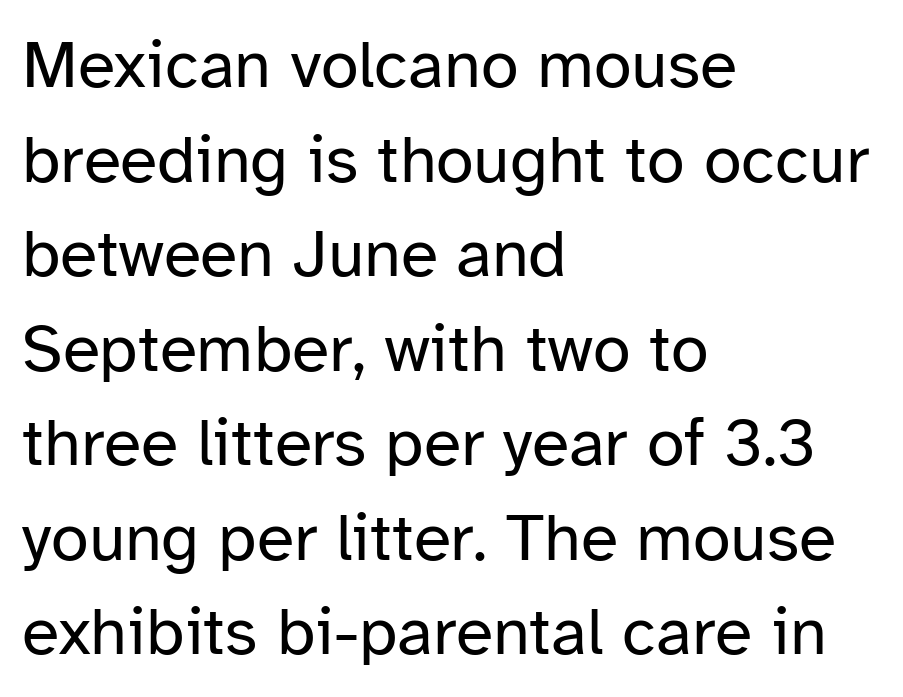
{"serif": "no", "italic": "no", "bold": "no", "weight": "regular", "width": "normal", "stroke_contrast": "low", "x_height": "medium", "monospaced": "no", "underline": "no", "align": "left", "line_spacing": "normal", "line_spacing_ratio": 1.39, "letter_spacing": "normal", "letter_spacing_em": 0.0, "glyph_px": 68}
